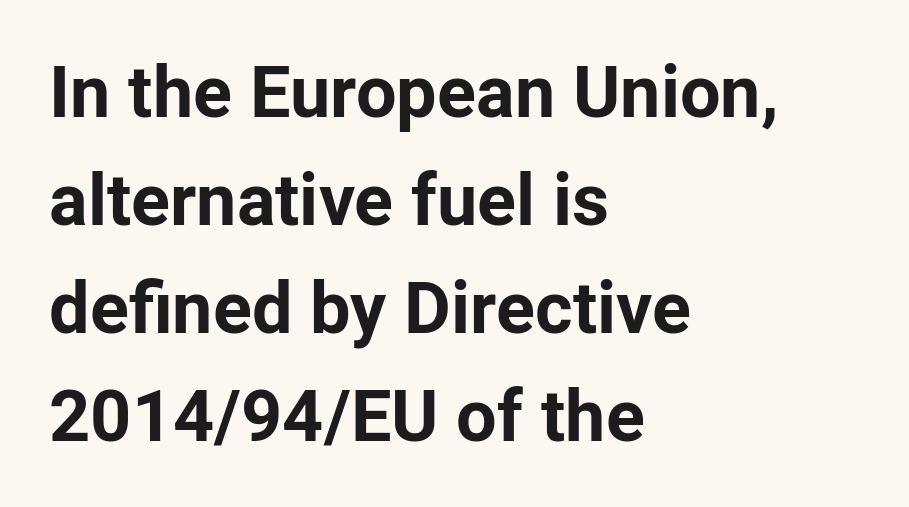
The image shows 72 px bold sans-serif type, upright; set left-aligned, normal line spacing (1.5x), normal letter spacing, not underlined; low stroke contrast and a medium x-height.
